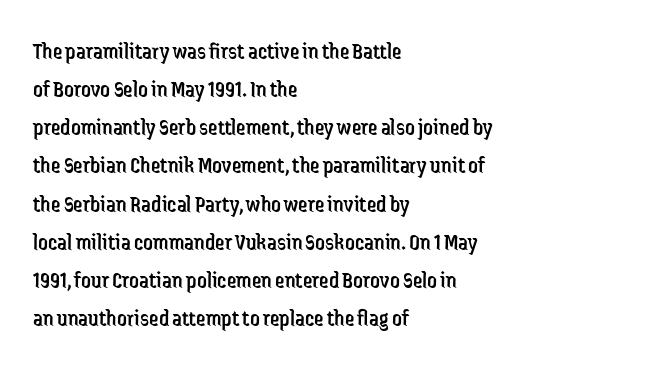
{"italic": "no", "bold": "no", "underline": "no", "align": "left", "line_spacing": "normal", "line_spacing_ratio": 1.59, "letter_spacing": "normal", "letter_spacing_em": 0.0, "glyph_px": 24}
